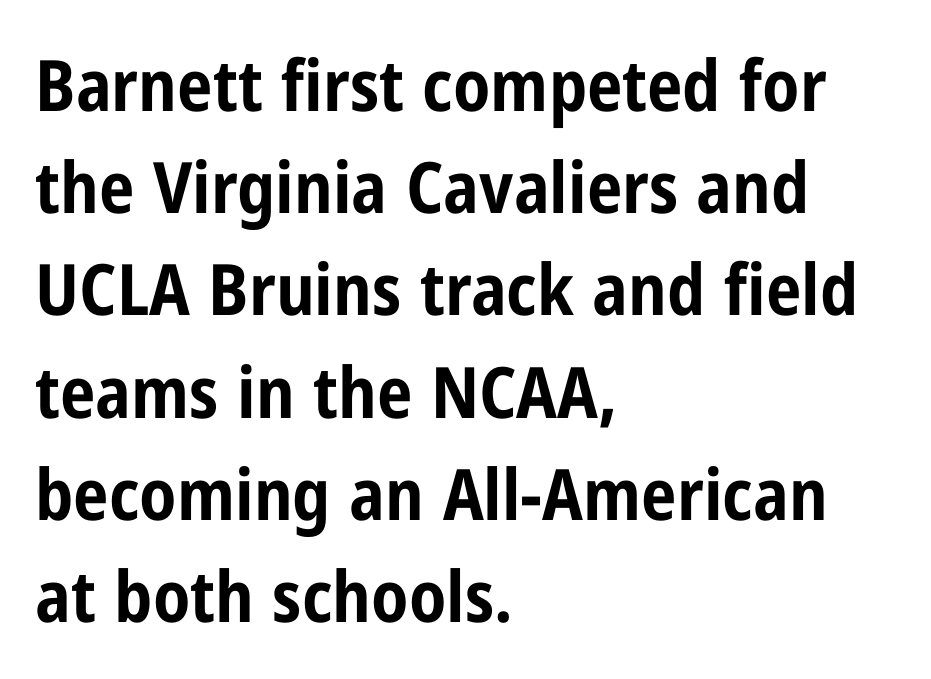
Q: Is the text bold? A: Yes.
Q: Is the text italic (slanted)? A: No, it is upright.
Q: Is the typeface a serif or a sans-serif typeface? A: Sans-serif.
Q: Is the text underlined? A: No.
Q: How is the paragraph aligned? A: Left-aligned.
Q: Is the spacing between letters normal or unusually wide? A: Normal.
Q: Is the spacing between lines tight, normal or loose? A: Normal.
Q: Width (condensed, normal, or wide)? A: Condensed.
Q: Stroke contrast? A: Low.
Q: x-height? A: Medium.
Q: Monospaced? A: No.
